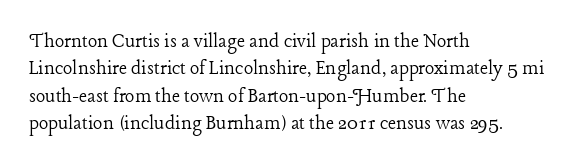
Rendered with straight, roman letterforms. Weight: not bold — regular or lighter. Words appear dense and cohesive because spacing is normal. Horizontal alignment here is leftward, the default for most running prose. A clean baseline with only descenders dipping below it.
